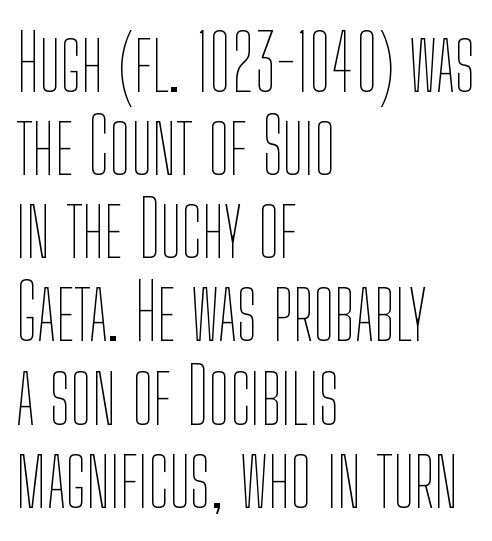
The image shows 77 px thin, condensed type, upright; set left-aligned, tight line spacing (1.08x), normal letter spacing, not underlined; low stroke contrast and a medium x-height.
